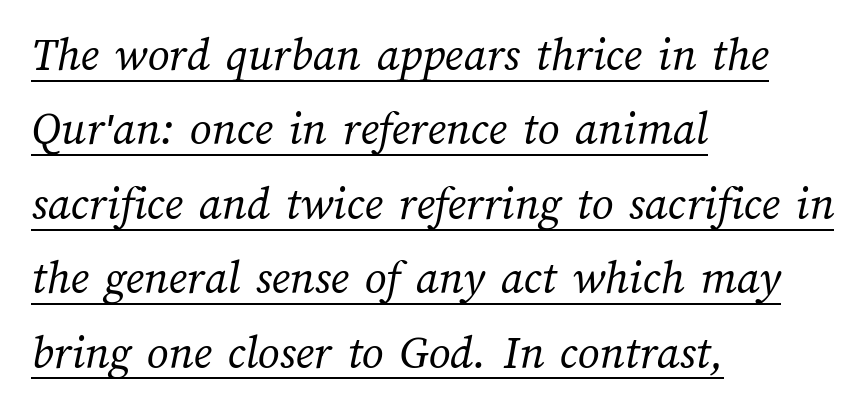
Q: Is the text bold? A: No.
Q: Is the text underlined? A: Yes.
Q: How is the paragraph aligned? A: Left-aligned.
Q: Is the spacing between letters normal or unusually wide? A: Normal.
Q: Is the spacing between lines tight, normal or loose? A: Normal.
Q: Width (condensed, normal, or wide)? A: Normal.
Q: Stroke contrast? A: Medium.
Q: x-height? A: Medium.
Q: Monospaced? A: No.
